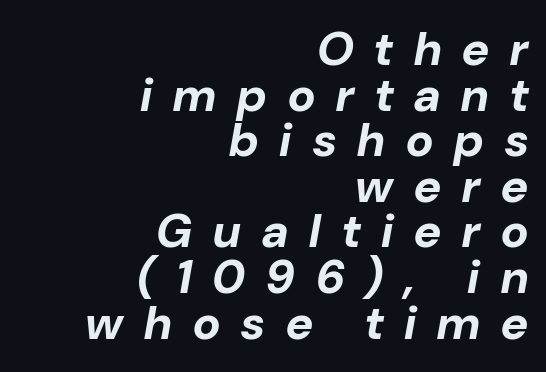
{"italic": "yes", "lean": "right", "slant_degrees": 10, "bold": "yes", "weight": "bold", "width": "normal", "stroke_contrast": "low", "x_height": "medium", "monospaced": "no", "underline": "no", "align": "right", "line_spacing": "tight", "line_spacing_ratio": 0.97, "letter_spacing": "wide", "letter_spacing_em": 0.45, "glyph_px": 47}
